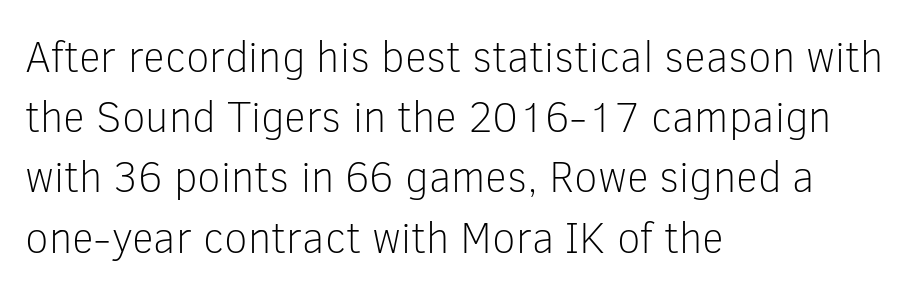
The image shows 43 px light sans-serif type, upright; set left-aligned, normal line spacing (1.4x), normal letter spacing, not underlined; low stroke contrast and a medium x-height.
